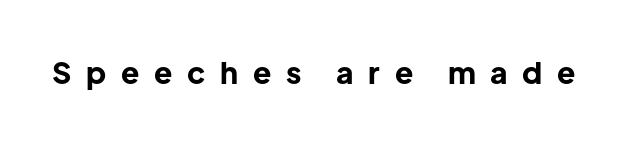
Q: Is the text bold? A: Yes.
Q: Is the text italic (slanted)? A: No, it is upright.
Q: Is the typeface a serif or a sans-serif typeface? A: Sans-serif.
Q: Is the text underlined? A: No.
Q: Is the spacing between letters normal or unusually wide? A: Unusually wide.
Q: Width (condensed, normal, or wide)? A: Normal.
Q: Stroke contrast? A: Low.
Q: x-height? A: Medium.
Q: Monospaced? A: No.
